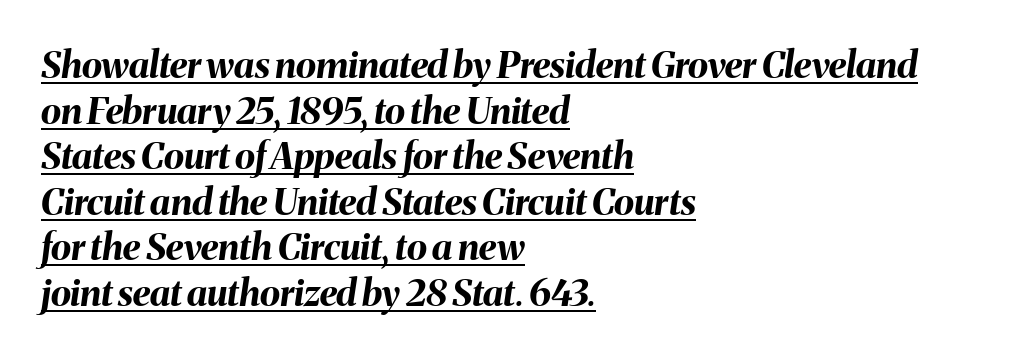
Q: Is the text bold? A: Yes.
Q: Is the text italic (slanted)? A: Yes, it leans right by about 8 degrees.
Q: Is the text underlined? A: Yes.
Q: How is the paragraph aligned? A: Left-aligned.
Q: Is the spacing between letters normal or unusually wide? A: Normal.
Q: Width (condensed, normal, or wide)? A: Normal.
Q: Stroke contrast? A: Medium.
Q: x-height? A: Medium.
Q: Monospaced? A: No.
